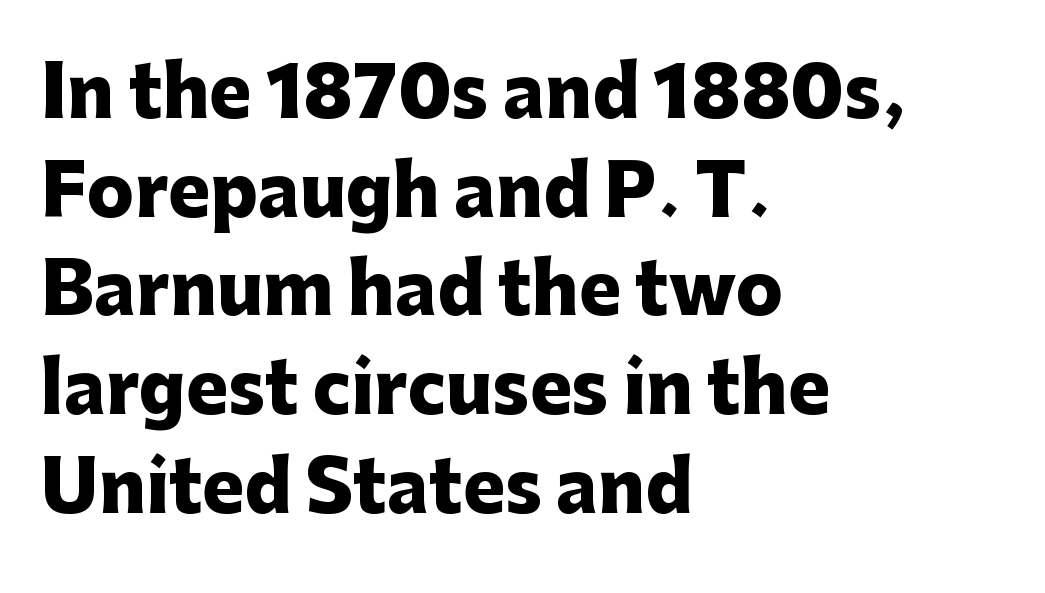
The rendering uses a moderate line-height, typical for paragraphs. The letters advance in unequal steps, a hallmark of proportional type. If you drew a line through each stem, it would be perfectly vertical. Where is the straight margin? On the left. What kind of face is this? One without serifs — a sans. Letter spacing: default.
